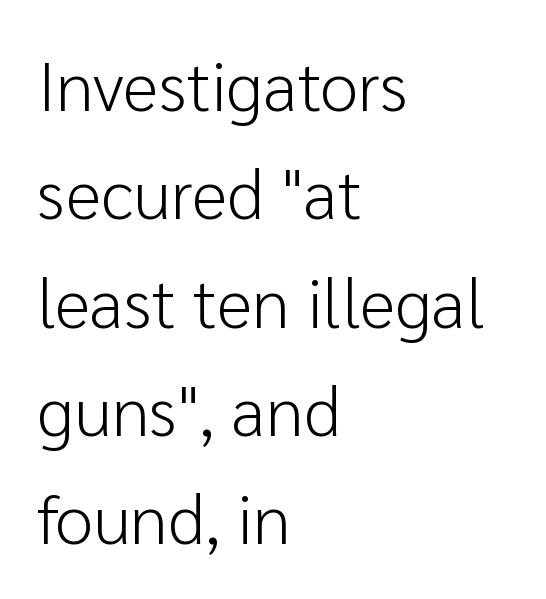
Is there much room between lines? A standard amount, neither cramped nor airy. Students, note that the glyphs here touch the page at normal intervals. Compared with a centered layout, this one pins lines to the left instead. No italicization has been applied; the sample stays upright.
